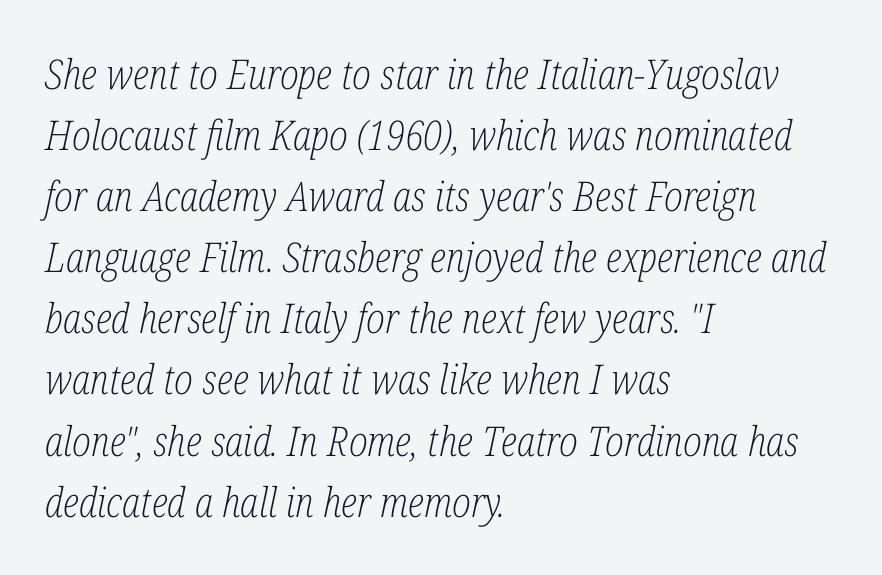
{"serif": "yes", "italic": "yes", "lean": "right", "slant_degrees": 12, "bold": "no", "weight": "light", "width": "condensed", "stroke_contrast": "low", "x_height": "medium", "monospaced": "no", "underline": "no", "align": "left", "line_spacing": "normal", "line_spacing_ratio": 1.49, "letter_spacing": "normal", "letter_spacing_em": 0.0, "glyph_px": 41}
